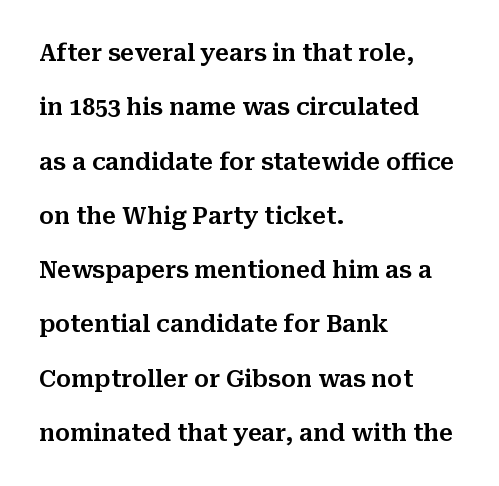
Does extra space separate the letters? No, they use regular spacing. The text block is weighted toward the left margin, trailing off unevenly rightward. Underlining? Definitely not there. Is there much room between lines? Yes — plenty of vertical air separates them. Is there any slant? The stems are plumb.
